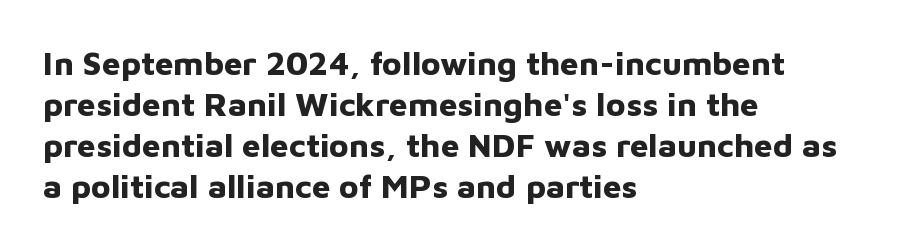
{"serif": "no", "italic": "no", "bold": "yes", "weight": "bold", "width": "normal", "stroke_contrast": "low", "x_height": "medium", "monospaced": "no", "underline": "no", "align": "left", "line_spacing_ratio": 1.24, "letter_spacing": "normal", "letter_spacing_em": 0.0, "glyph_px": 33}
